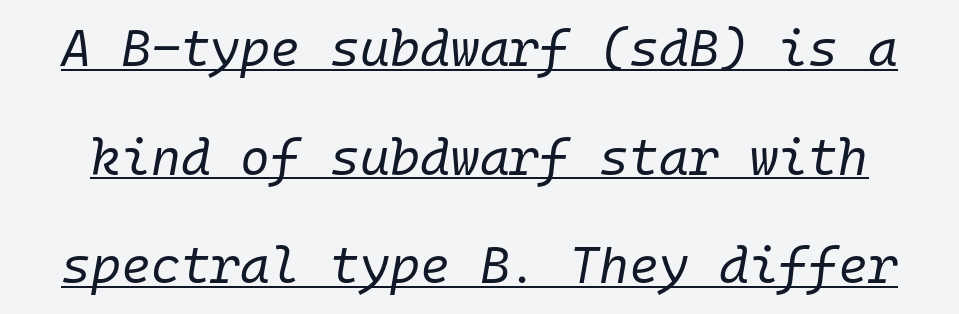
Nothing heavy about these letters — not bold at all. Like a heading marked for emphasis, these lines bear an underscore. Notice the wide empty band between every row — that's loose leading. Think of a typewriter: that constant character pitch is what you see here. Between one letter and the next there's only the usual sliver of space. Compared with ordinary roman type, these characters are visibly tilted.
